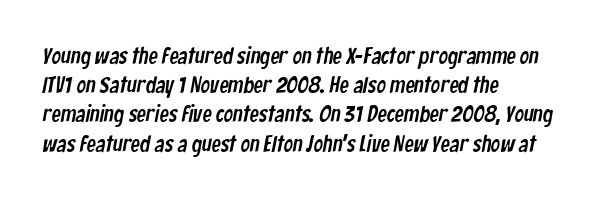
This rendering features lettering with no underline. Leading: standard. This rendering uses left alignment, leaving the right contour irregular. The passage shown has conventional tracking throughout.
